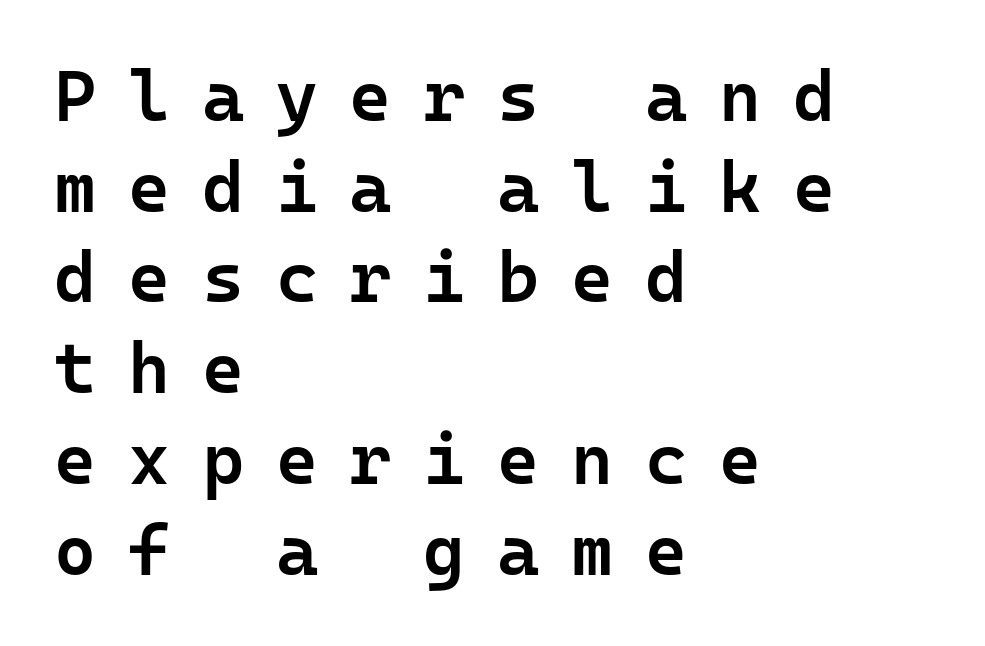
{"serif": "no", "italic": "no", "bold": "semi", "weight": "semibold", "width": "normal", "stroke_contrast": "low", "x_height": "medium", "monospaced": "yes", "underline": "no", "align": "left", "line_spacing": "normal", "line_spacing_ratio": 1.26, "letter_spacing": "wide", "letter_spacing_em": 0.44, "glyph_px": 72}
